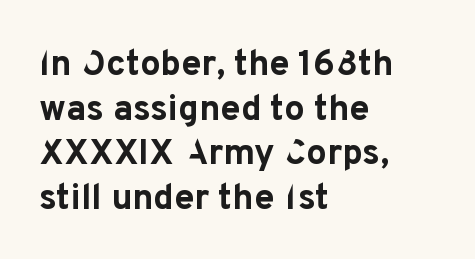
Q: Is the text bold? A: Yes.
Q: Is the text italic (slanted)? A: No, it is upright.
Q: Is the typeface a serif or a sans-serif typeface? A: Sans-serif.
Q: Is the text underlined? A: No.
Q: How is the paragraph aligned? A: Left-aligned.
Q: Is the spacing between letters normal or unusually wide? A: Normal.
Q: Width (condensed, normal, or wide)? A: Normal.
Q: Stroke contrast? A: Low.
Q: x-height? A: Medium.
Q: Monospaced? A: No.
